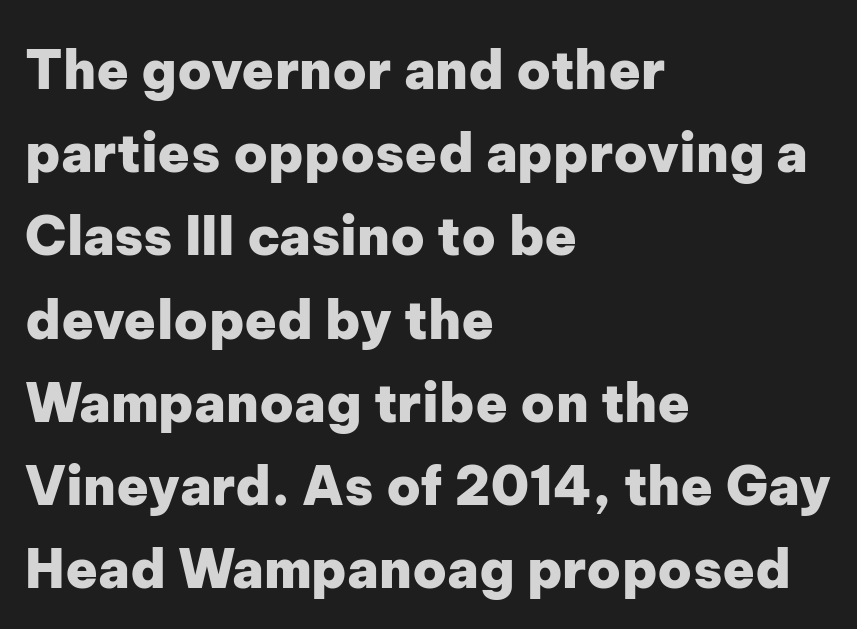
Q: Is the text bold? A: Yes.
Q: Is the text italic (slanted)? A: No, it is upright.
Q: Is the typeface a serif or a sans-serif typeface? A: Sans-serif.
Q: Is the text underlined? A: No.
Q: How is the paragraph aligned? A: Left-aligned.
Q: Is the spacing between letters normal or unusually wide? A: Normal.
Q: Is the spacing between lines tight, normal or loose? A: Normal.
Q: Width (condensed, normal, or wide)? A: Normal.
Q: Stroke contrast? A: Low.
Q: x-height? A: Medium.
Q: Monospaced? A: No.
